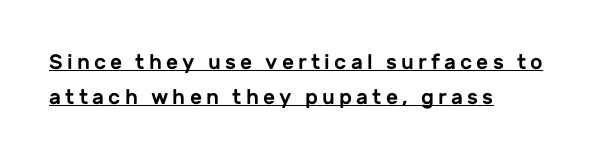
{"italic": "no", "underline": "yes", "align": "left", "line_spacing": "normal", "line_spacing_ratio": 1.66, "letter_spacing": "wide", "letter_spacing_em": 0.2, "glyph_px": 21}
